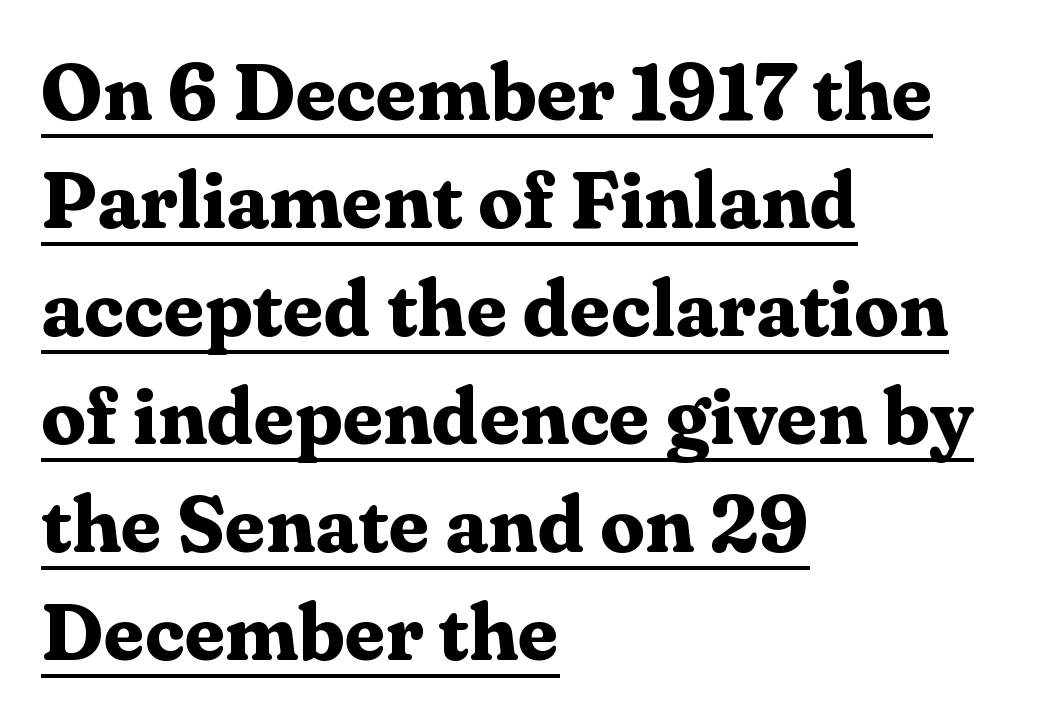
The image shows 80 px bold serif type, upright; set left-aligned, normal line spacing (1.35x), normal letter spacing, underlined; medium stroke contrast and a medium x-height.
